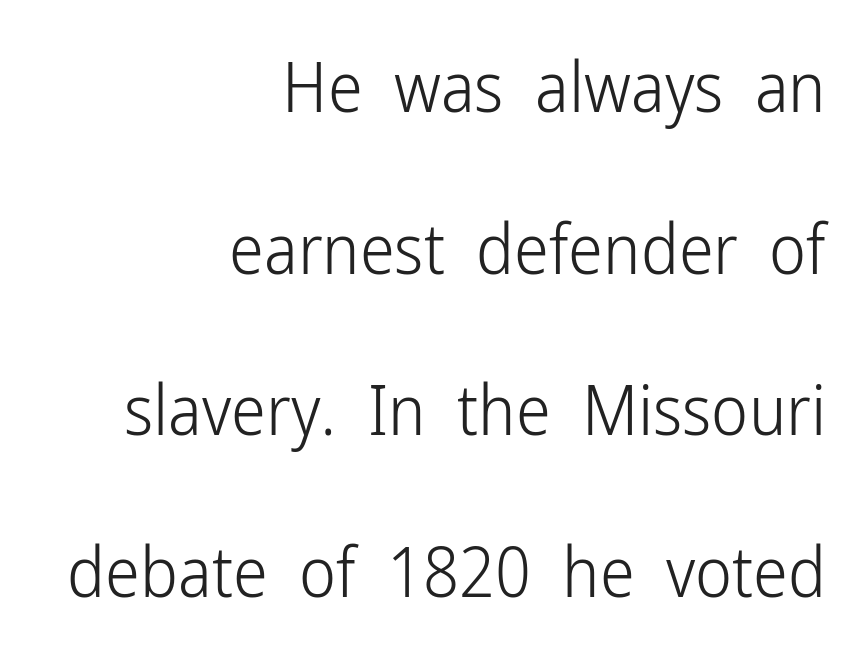
Line ends are locked; line starts wander. The gap between lines stays unmarked. Stems and bowls with no extra thickness — not bold. Whoever set this chose breathing room over compactness in the vertical rhythm.
